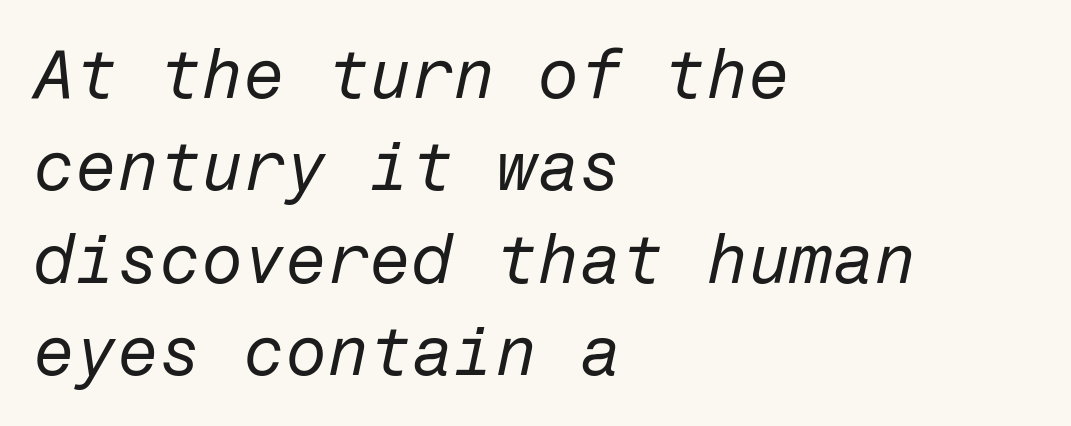
Q: Is the text bold? A: No.
Q: Is the text italic (slanted)? A: Yes, it leans right by about 12 degrees.
Q: Is the text underlined? A: No.
Q: How is the paragraph aligned? A: Left-aligned.
Q: Is the spacing between letters normal or unusually wide? A: Normal.
Q: Is the spacing between lines tight, normal or loose? A: Normal.
Q: Width (condensed, normal, or wide)? A: Normal.
Q: Stroke contrast? A: Low.
Q: x-height? A: Medium.
